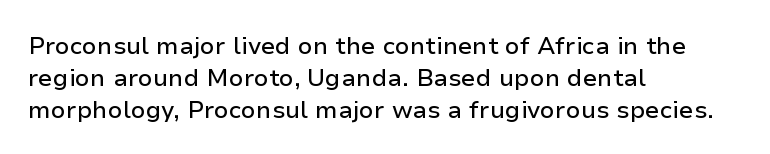
Q: Is the text italic (slanted)? A: No, it is upright.
Q: Is the text underlined? A: No.
Q: How is the paragraph aligned? A: Left-aligned.
Q: Is the spacing between letters normal or unusually wide? A: Normal.
Q: Is the spacing between lines tight, normal or loose? A: Normal.
